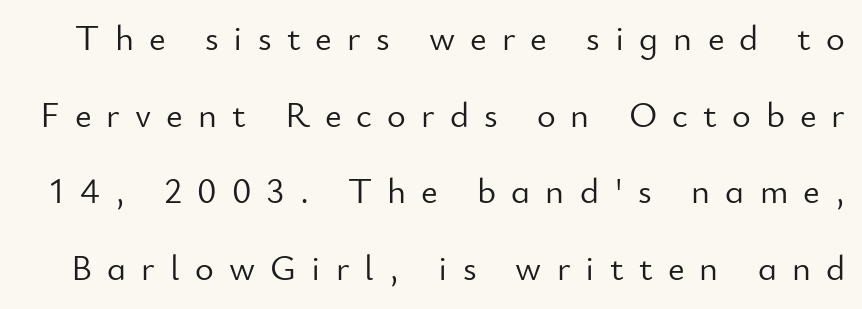
Q: Is the text bold? A: No.
Q: Is the text italic (slanted)? A: No, it is upright.
Q: Is the typeface a serif or a sans-serif typeface? A: Sans-serif.
Q: Is the text underlined? A: No.
Q: Is the spacing between letters normal or unusually wide? A: Unusually wide.
Q: Is the spacing between lines tight, normal or loose? A: Loose.
Q: Width (condensed, normal, or wide)? A: Normal.
Q: Stroke contrast? A: Low.
Q: x-height? A: Small.
Q: Monospaced? A: No.
